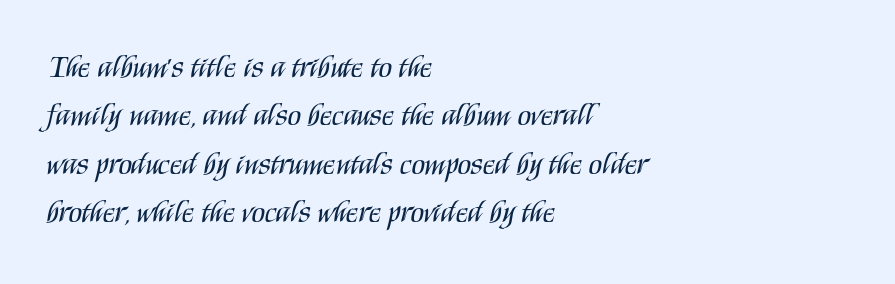
Observe the ordinary spacing: letters are neighbours, not strangers. No feet cap the strokes, marking this as sans-serif type. Bare-footed words on every line. The face used here is proportionally spaced, like ordinary book or web type. Weight: regular or lighter.
